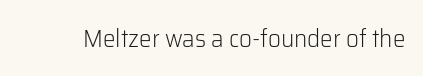
The rendering keeps characters at their native spacing. The font sits on the lighter half of the weight spectrum, regular included. Quick note: underline off. Is there any slant? The stems are plumb.
